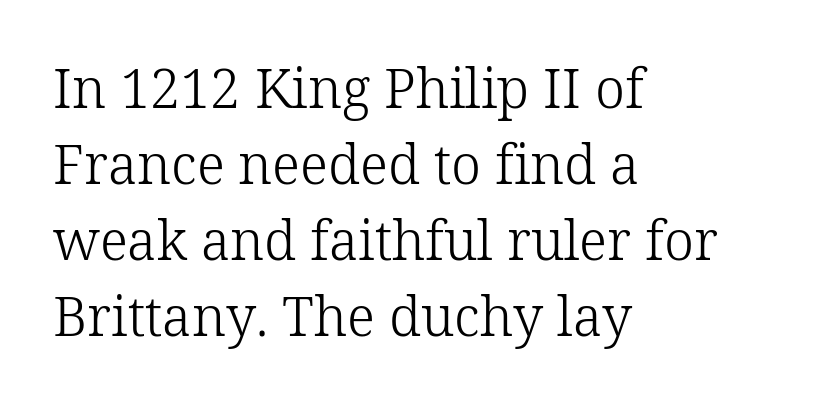
The image shows 54 px light serif type, upright; set left-aligned, normal line spacing (1.41x), normal letter spacing, not underlined; low stroke contrast and a medium x-height.
